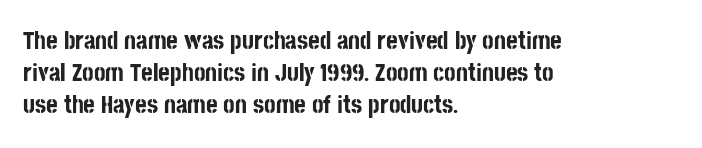
The typesetter chose a ragged-right arrangement here. The line texture is even and compact thanks to regular tracking. Summary of weight: heavy, a full bold. Vertically, the passage feels balanced, rows spaced as you'd expect. In terms of posture, this sample is upright.
